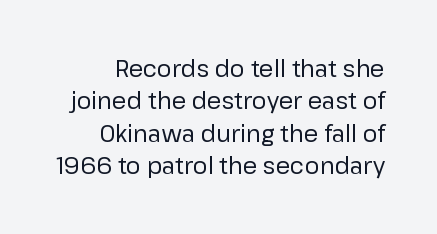
{"italic": "no", "bold": "no", "underline": "no", "line_spacing": "normal", "line_spacing_ratio": 1.41, "letter_spacing": "normal", "letter_spacing_em": 0.0, "glyph_px": 23}
